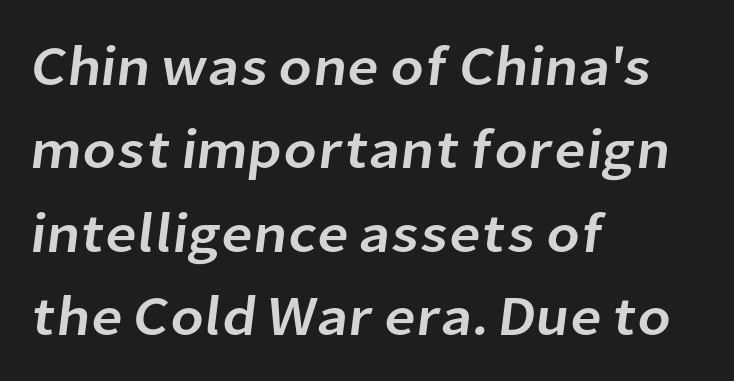
A bare baseline throughout the passage. The letterforms sit shoulder to shoulder at normal distance. Character widths vary here, with narrow letters taking less room than wide ones. Every row of glyphs begins at an identical x-position on the left. Check where the strokes stop: nothing finishes them off — pure sans. These lines sit exactly where default settings would place them.
